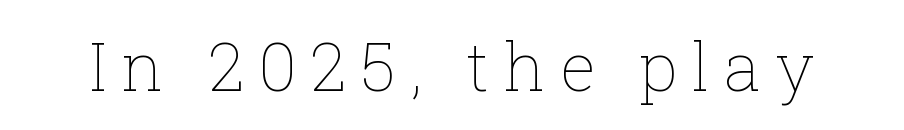
The glyphs are unaccompanied by any horizontal stroke below them. Looks like regular typesetting: each glyph gets only the width it needs. The strokes are not fattened; the text isn't bold. If you drew a line through each stem, it would be perfectly vertical. Does extra space separate the letters? Yes, quite a lot of it.
